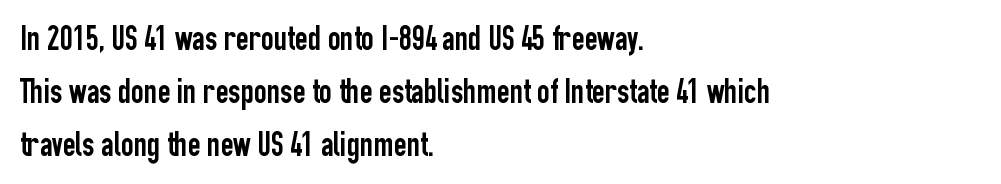
Q: Is the text italic (slanted)? A: No, it is upright.
Q: Is the typeface a serif or a sans-serif typeface? A: Sans-serif.
Q: Is the text underlined? A: No.
Q: How is the paragraph aligned? A: Left-aligned.
Q: Is the spacing between letters normal or unusually wide? A: Normal.
Q: Is the spacing between lines tight, normal or loose? A: Normal.
Q: Width (condensed, normal, or wide)? A: Condensed.
Q: Stroke contrast? A: Low.
Q: x-height? A: Medium.
Q: Monospaced? A: No.
